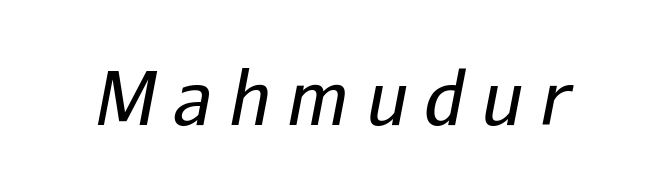
The image shows 73 px regular-weight type, italic (leaning right); set unusually wide letter spacing (+0.24 em), not underlined; low stroke contrast and a medium x-height.
